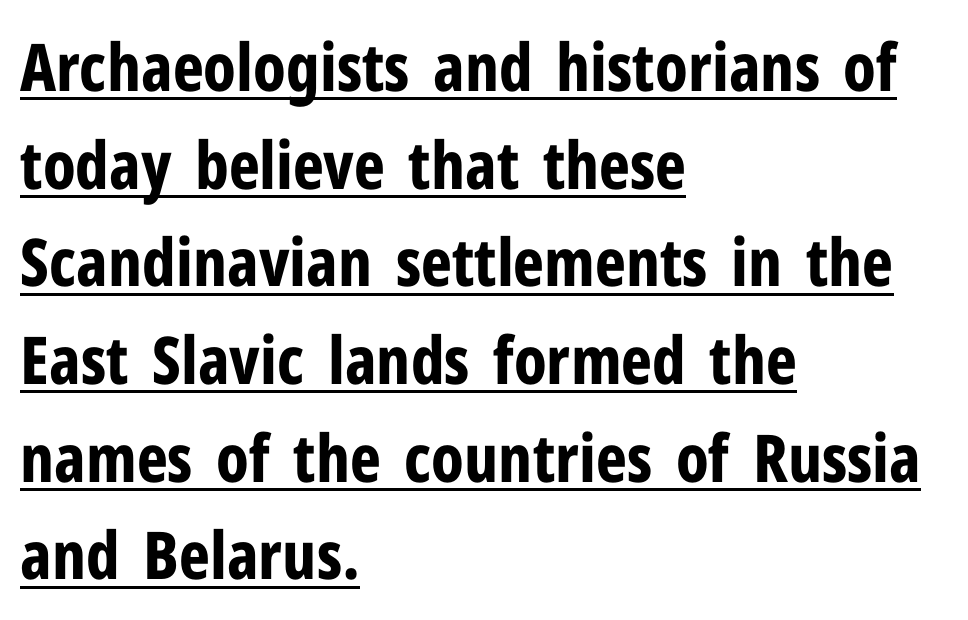
The image shows 66 px bold, condensed sans-serif type, upright; set left-aligned, normal line spacing (1.48x), normal letter spacing, underlined; low stroke contrast and a medium x-height.
